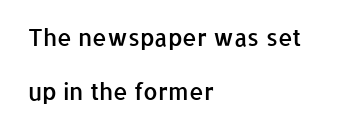
The space beneath each line is pristine and unruled. Summary of vertical rhythm: relaxed, with wide interline spacing. Does the copy run flush right? No — it runs flush left. The typography opts for an upright posture over an oblique one. How heavy is the stroke? Medium-heavy — a semibold, shy of bold.
